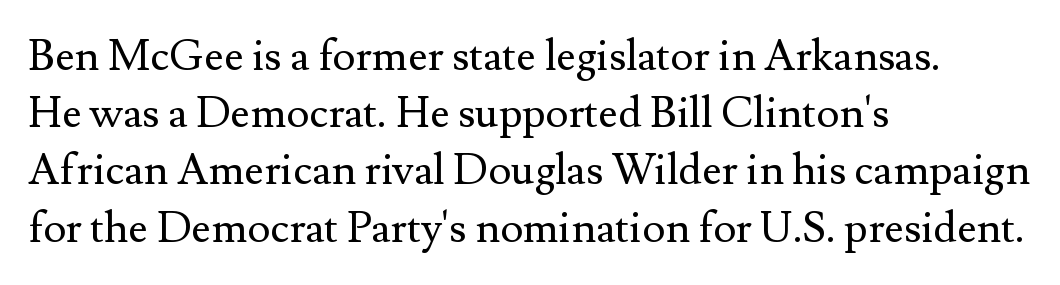
{"serif": "yes", "italic": "no", "bold": "no", "weight": "regular", "width": "normal", "stroke_contrast": "medium", "x_height": "small", "monospaced": "no", "underline": "no", "align": "left", "line_spacing": "normal", "line_spacing_ratio": 1.33, "letter_spacing": "normal", "letter_spacing_em": 0.0, "glyph_px": 43}
